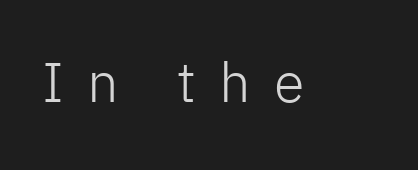
The typeface chosen for these lines omits serifs. You can tell it's not italic because the verticals are truly vertical. Type without underlining. On a weight scale, this lands at 450 or below. Honestly, the letter spacing is so wide it's the main thing you notice.
